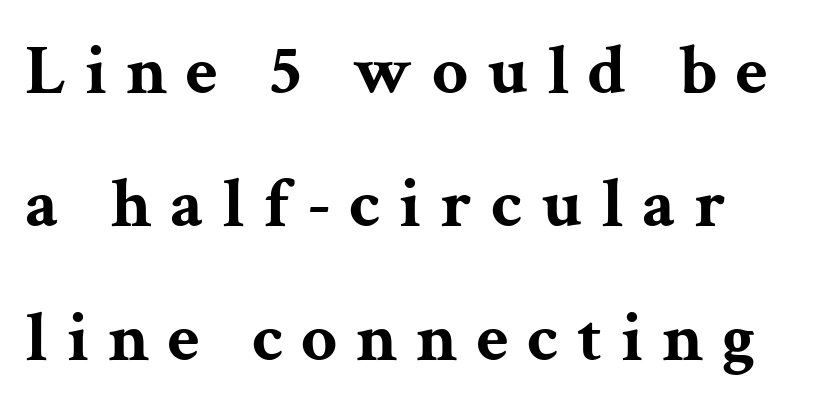
Q: Is the text bold? A: Yes.
Q: Is the text italic (slanted)? A: No, it is upright.
Q: Is the typeface a serif or a sans-serif typeface? A: Serif.
Q: Is the text underlined? A: No.
Q: Is the spacing between letters normal or unusually wide? A: Unusually wide.
Q: Width (condensed, normal, or wide)? A: Wide.
Q: Stroke contrast? A: Medium.
Q: x-height? A: Medium.
Q: Monospaced? A: No.
